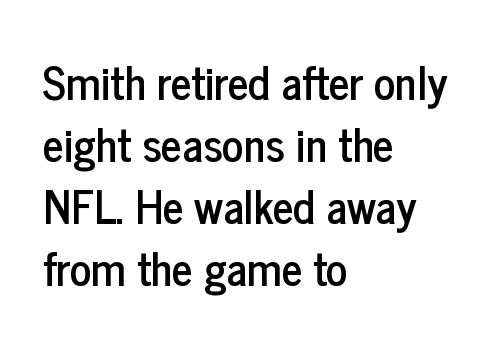
Think of a printed novel: that variable character pitch is what you see here. Horizontal alignment here is leftward, the default for most running prose. Compared with typical body copy, the letter spacing here is the same. The letters stand straight up with perfectly vertical stems.
